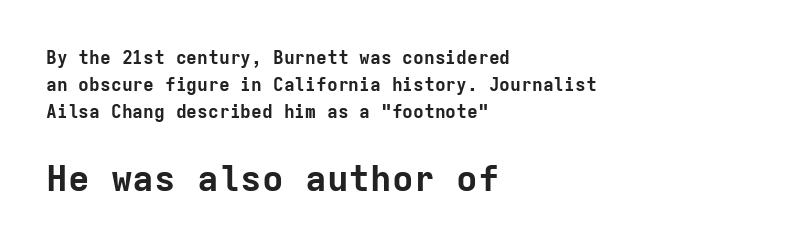
{"serif": "no", "italic": "no", "bold": "yes", "weight": "bold", "width": "normal", "stroke_contrast": "low", "x_height": "medium", "monospaced": "yes", "underline": "no", "align": "left", "line_spacing": "normal", "line_spacing_ratio": 1.5, "letter_spacing": "normal", "letter_spacing_em": 0.0, "larger_block": "second", "size_ratio": 2.0, "glyph_px": 36}
